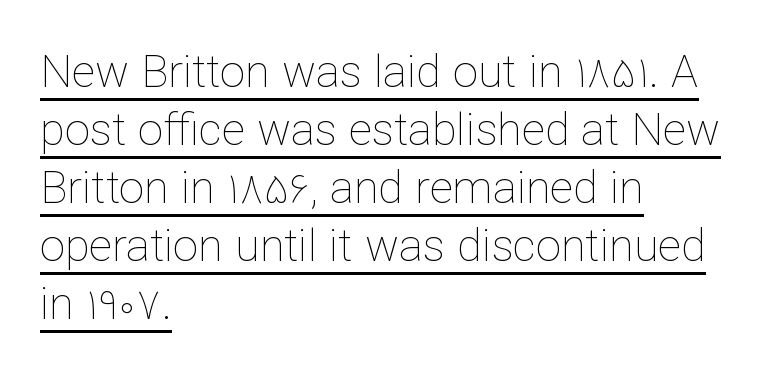
Here the designer chose a conventional face with non-uniform glyph widths. Casual observation: everything's shoved over to the left. These lines sit exactly where default settings would place them. The letters stand straight up with perfectly vertical stems. Students, note that the glyphs here touch the page at normal intervals. Emphasis is given by a line drawn under the lettering.
